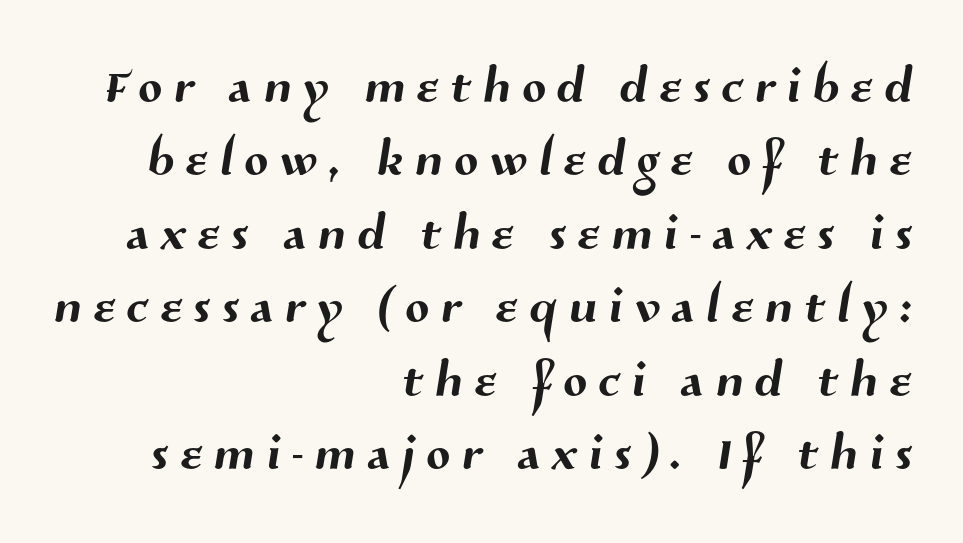
{"serif": "no", "width": "normal", "stroke_contrast": "medium", "x_height": "medium", "monospaced": "no", "underline": "no", "align": "right", "line_spacing": "tight", "line_spacing_ratio": 1.05, "glyph_px": 70}
